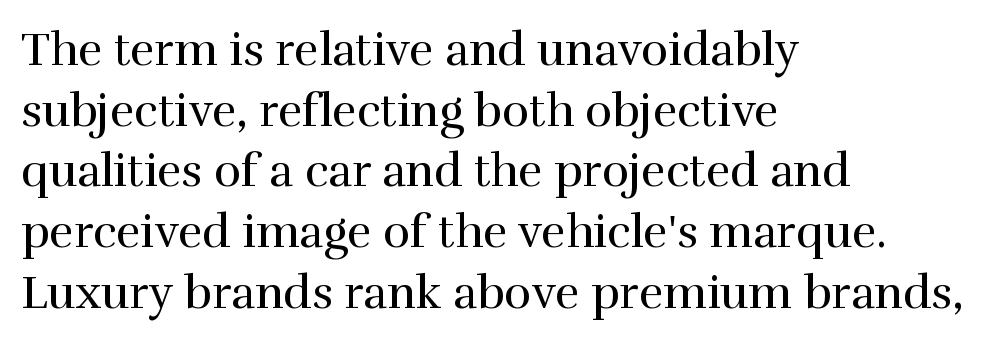
{"serif": "yes", "italic": "no", "bold": "no", "weight": "regular", "width": "normal", "stroke_contrast": "high", "x_height": "medium", "monospaced": "no", "underline": "no", "align": "left", "line_spacing": "normal", "line_spacing_ratio": 1.32, "letter_spacing": "normal", "letter_spacing_em": 0.0, "glyph_px": 46}
